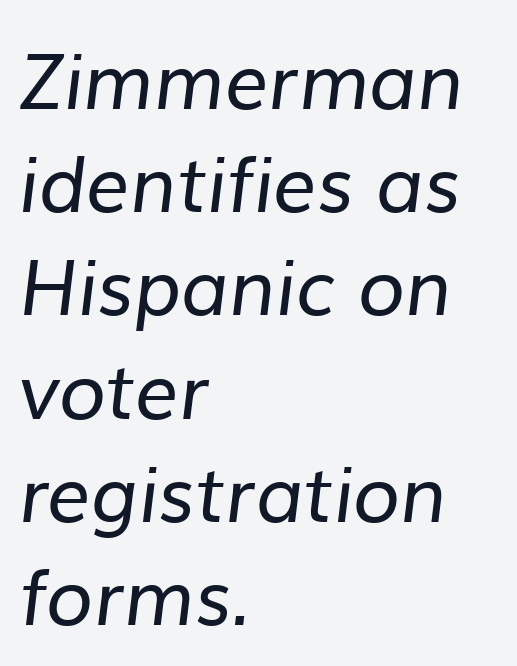
{"serif": "no", "bold": "no", "weight": "regular", "width": "normal", "stroke_contrast": "low", "x_height": "medium", "monospaced": "no", "underline": "no", "align": "left", "line_spacing": "normal", "line_spacing_ratio": 1.34, "letter_spacing": "normal", "letter_spacing_em": 0.0, "glyph_px": 77}
